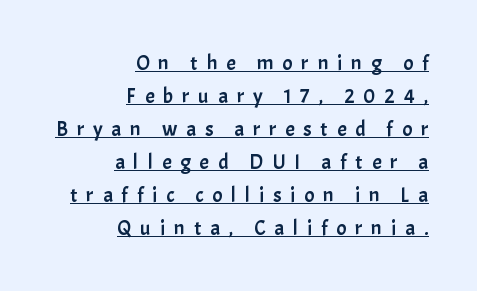
The image shows 21 px text type, upright; set right-aligned, normal line spacing (1.57x), unusually wide letter spacing (+0.42 em), underlined.
